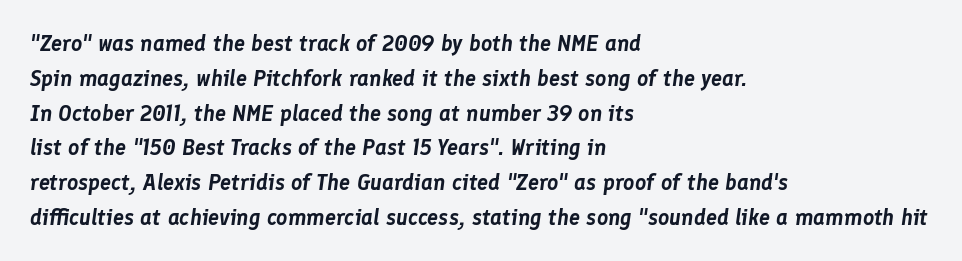
Q: Is the text italic (slanted)? A: Yes, it leans right by about 8 degrees.
Q: Is the text underlined? A: No.
Q: How is the paragraph aligned? A: Left-aligned.
Q: Is the spacing between letters normal or unusually wide? A: Normal.
Q: Is the spacing between lines tight, normal or loose? A: Normal.
